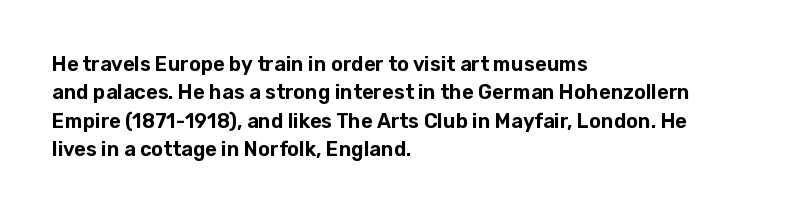
The image shows 20 px text type, upright; set left-aligned, normal line spacing (1.42x), normal letter spacing, not underlined.
